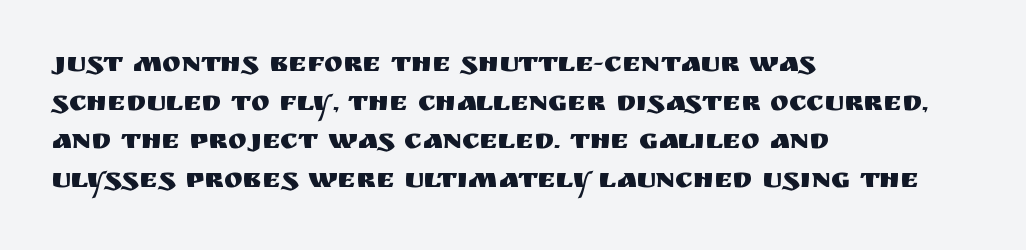
{"serif": "no", "italic": "no", "width": "normal", "stroke_contrast": "medium", "x_height": "large", "monospaced": "no", "underline": "no", "align": "left", "line_spacing": "normal", "line_spacing_ratio": 1.38, "letter_spacing": "normal", "letter_spacing_em": 0.0, "glyph_px": 28}
